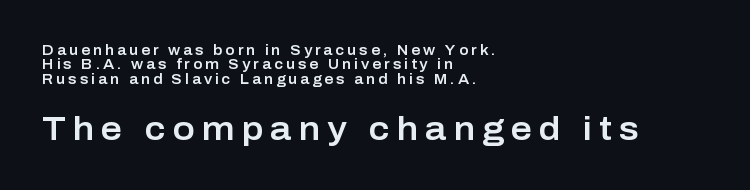
This is roman type, the default non-slanted kind. These lines are rendered in a variable-pitch font. What kind of face is this? One without serifs — a sans. Notice how descenders almost collide with the ascenders below — that's tight leading. The later block is typeset at a bigger size than the earlier block.
